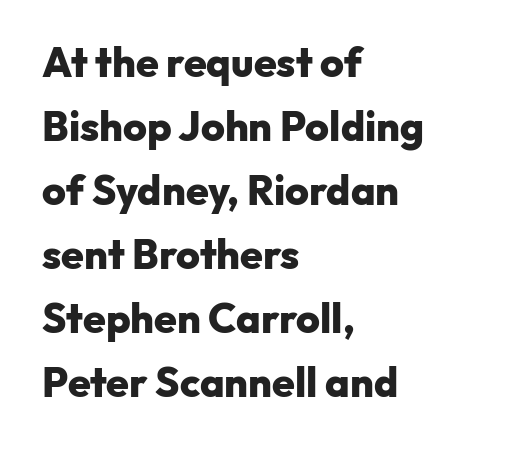
{"serif": "no", "italic": "no", "bold": "yes", "weight": "heavy", "width": "normal", "stroke_contrast": "low", "x_height": "medium", "monospaced": "no", "underline": "no", "align": "left", "line_spacing": "normal", "line_spacing_ratio": 1.56, "letter_spacing": "normal", "letter_spacing_em": 0.0, "glyph_px": 41}
